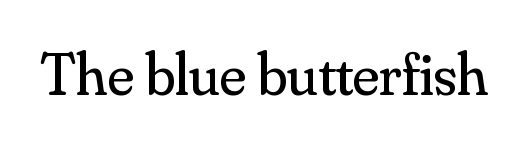
A bare baseline throughout the passage. Note the varied advance widths — an 'i' is clearly narrower than an 'm'. Words appear dense and cohesive because spacing is normal. A typesetter would mark this as roman, not italic.
